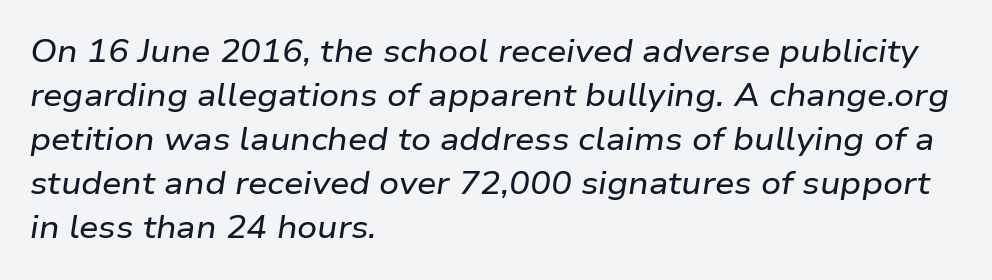
Q: Is the text italic (slanted)? A: Yes, it leans right by about 9 degrees.
Q: Is the text underlined? A: No.
Q: How is the paragraph aligned? A: Left-aligned.
Q: Is the spacing between letters normal or unusually wide? A: Normal.
Q: Is the spacing between lines tight, normal or loose? A: Normal.
Q: Width (condensed, normal, or wide)? A: Wide.
Q: Stroke contrast? A: Low.
Q: x-height? A: Medium.
Q: Monospaced? A: No.
